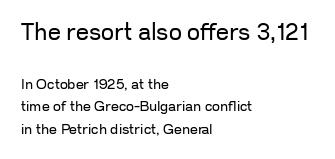
This rendering leaves character spacing at its baseline value. Upright lettering throughout. The first block has been scaled up relative to the second. The passage is arranged the way most books set body copy — flush left. On a weight scale, this lands at 450 or below.
